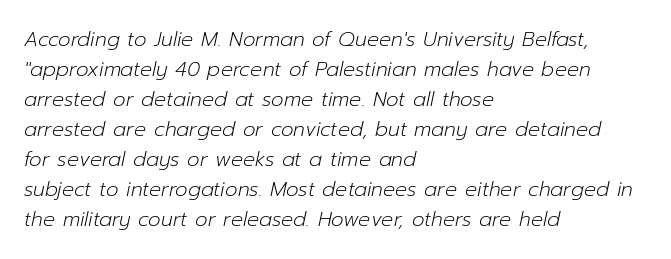
The image shows 20 px text type, italic (leaning right); set left-aligned, normal line spacing (1.5x), normal letter spacing, not underlined.
